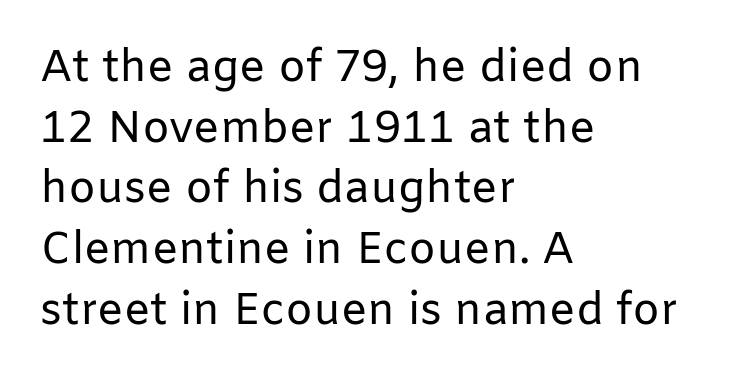
{"serif": "no", "italic": "no", "bold": "no", "weight": "regular", "width": "normal", "stroke_contrast": "low", "x_height": "medium", "monospaced": "no", "underline": "no", "align": "left", "line_spacing": "normal", "line_spacing_ratio": 1.38, "letter_spacing": "normal", "letter_spacing_em": 0.0, "glyph_px": 44}
